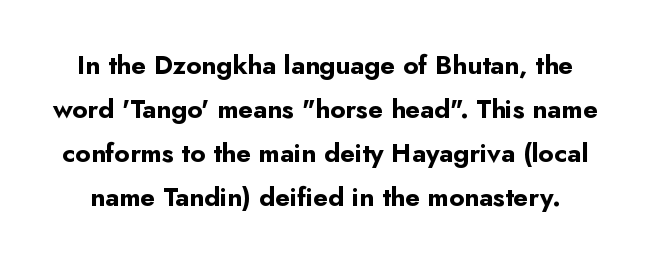
The image shows 26 px bold type, upright; set normal line spacing (1.69x), normal letter spacing, not underlined.
